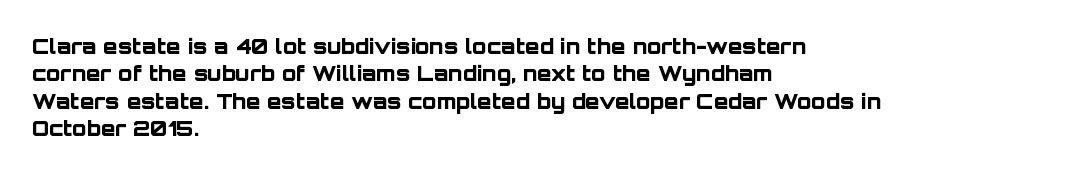
Q: Is the text bold? A: Yes.
Q: Is the text italic (slanted)? A: No, it is upright.
Q: Is the text underlined? A: No.
Q: How is the paragraph aligned? A: Left-aligned.
Q: Is the spacing between letters normal or unusually wide? A: Normal.
Q: Is the spacing between lines tight, normal or loose? A: Normal.
